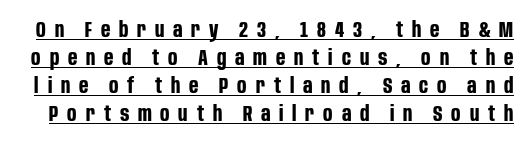
{"italic": "no", "bold": "yes", "underline": "yes", "line_spacing": "normal", "line_spacing_ratio": 1.27, "letter_spacing": "wide", "letter_spacing_em": 0.4, "glyph_px": 22}
